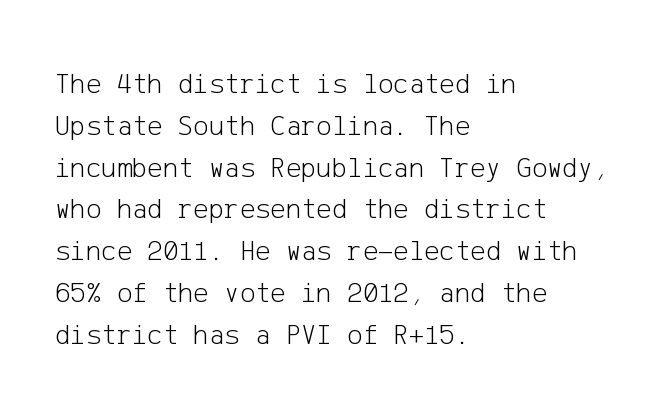
{"serif": "no", "italic": "no", "bold": "no", "weight": "light", "width": "normal", "stroke_contrast": "low", "x_height": "medium", "underline": "no", "align": "left", "line_spacing": "normal", "line_spacing_ratio": 1.44, "letter_spacing": "normal", "letter_spacing_em": 0.0, "glyph_px": 29}
